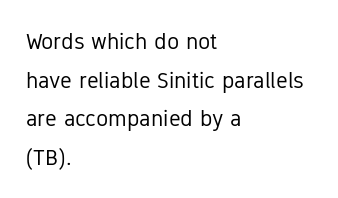
The passage shown has conventional tracking throughout. These lines stack with their left ends in a neat column. The letterforms sit at book weight or below. Decoration check: the copy has no underline.
